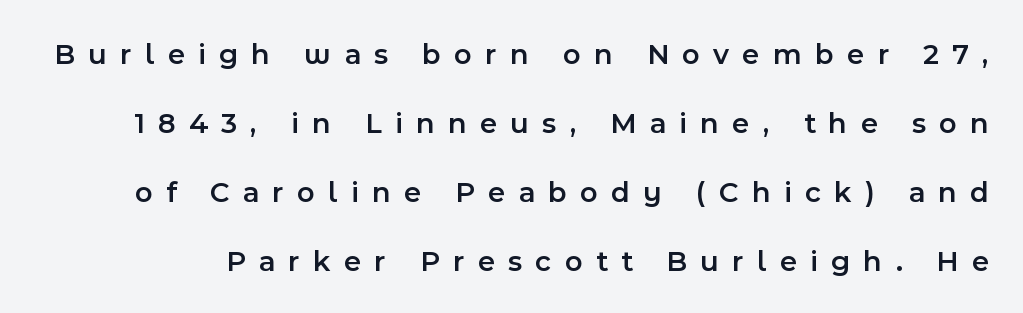
{"serif": "no", "italic": "no", "bold": "semi", "weight": "semibold", "width": "normal", "x_height": "medium", "monospaced": "no", "underline": "no", "line_spacing": "loose", "line_spacing_ratio": 2.3, "letter_spacing": "wide", "letter_spacing_em": 0.44, "glyph_px": 30}
